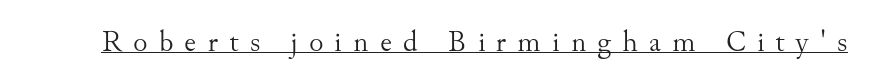
Q: Is the text bold? A: No.
Q: Is the text italic (slanted)? A: No, it is upright.
Q: Is the typeface a serif or a sans-serif typeface? A: Serif.
Q: Is the text underlined? A: Yes.
Q: Is the spacing between letters normal or unusually wide? A: Unusually wide.
Q: Width (condensed, normal, or wide)? A: Normal.
Q: Stroke contrast? A: Medium.
Q: x-height? A: Small.
Q: Monospaced? A: No.
